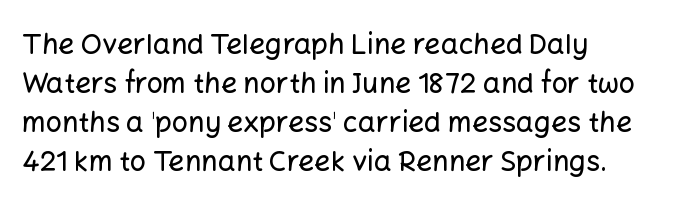
{"serif": "no", "italic": "no", "width": "normal", "stroke_contrast": "low", "x_height": "medium", "monospaced": "no", "underline": "no", "align": "left", "line_spacing": "normal", "line_spacing_ratio": 1.39, "letter_spacing": "normal", "letter_spacing_em": 0.0, "glyph_px": 28}
